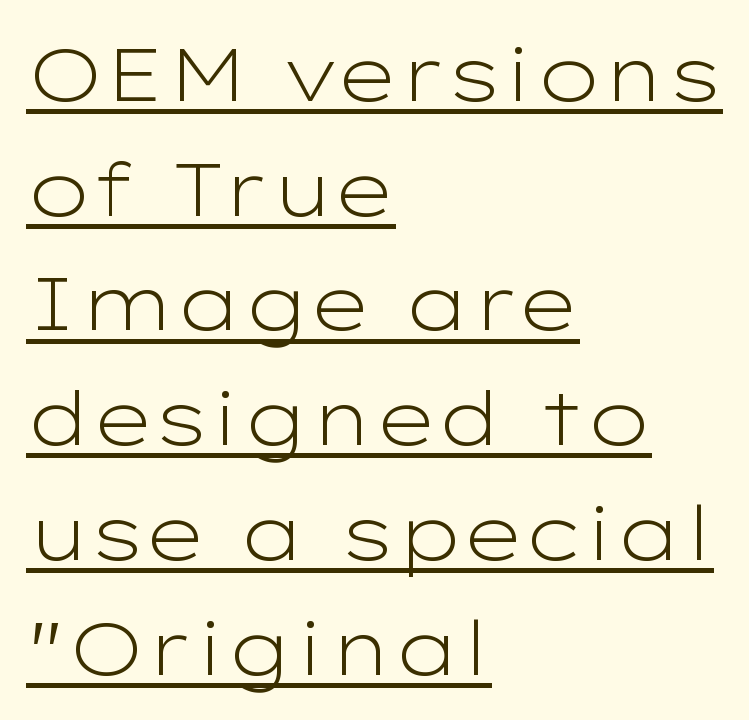
Do the characters align in a grid? No, the font is proportional. Whoever set this chose a conventional vertical rhythm. Style check: upright. Regarding serifs, this sample does without them. In CSS terms this would be text-align: left.
